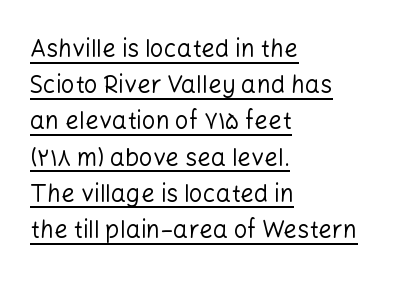
Q: Is the text bold? A: No.
Q: Is the text italic (slanted)? A: No, it is upright.
Q: Is the text underlined? A: Yes.
Q: How is the paragraph aligned? A: Left-aligned.
Q: Is the spacing between letters normal or unusually wide? A: Normal.
Q: Is the spacing between lines tight, normal or loose? A: Normal.
